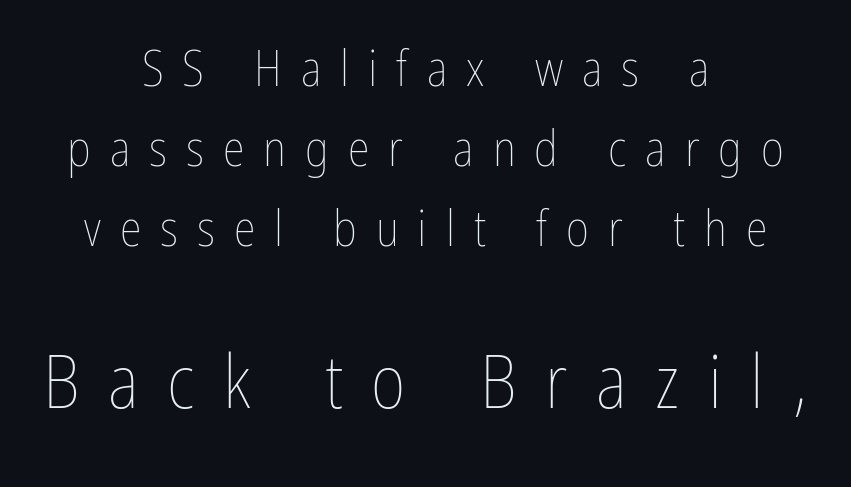
The image shows 75 px thin, condensed type, upright; set centered, normal line spacing (1.6x), unusually wide letter spacing (+0.38 em), not underlined; the second (bottom) block is 1.5x larger; low stroke contrast and a medium x-height.
